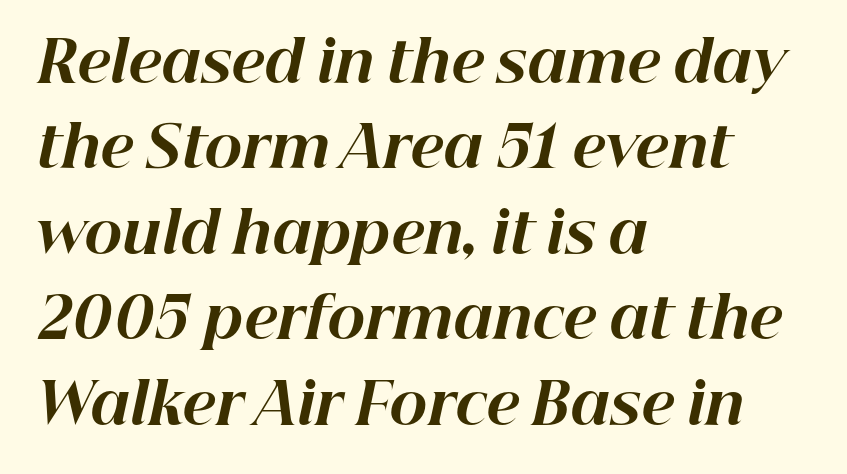
Q: Is the text bold? A: Yes.
Q: Is the text italic (slanted)? A: Yes, it leans right by about 12 degrees.
Q: Is the text underlined? A: No.
Q: How is the paragraph aligned? A: Left-aligned.
Q: Is the spacing between letters normal or unusually wide? A: Normal.
Q: Is the spacing between lines tight, normal or loose? A: Normal.
Q: Width (condensed, normal, or wide)? A: Normal.
Q: Stroke contrast? A: High.
Q: x-height? A: Medium.
Q: Monospaced? A: No.
